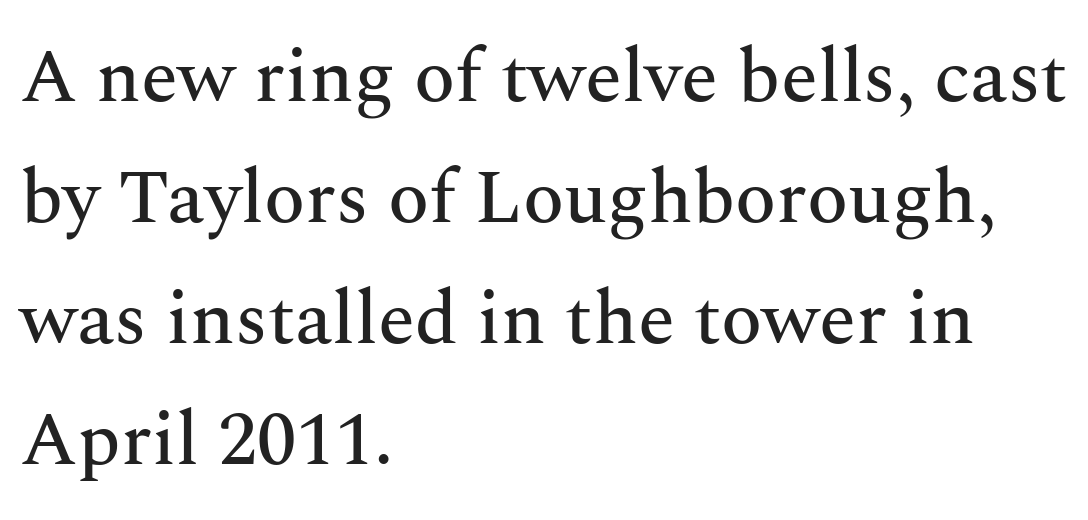
Q: Is the text italic (slanted)? A: No, it is upright.
Q: Is the typeface a serif or a sans-serif typeface? A: Serif.
Q: Is the text underlined? A: No.
Q: How is the paragraph aligned? A: Left-aligned.
Q: Is the spacing between letters normal or unusually wide? A: Normal.
Q: Is the spacing between lines tight, normal or loose? A: Normal.
Q: Width (condensed, normal, or wide)? A: Normal.
Q: Stroke contrast? A: Medium.
Q: x-height? A: Medium.
Q: Monospaced? A: No.
